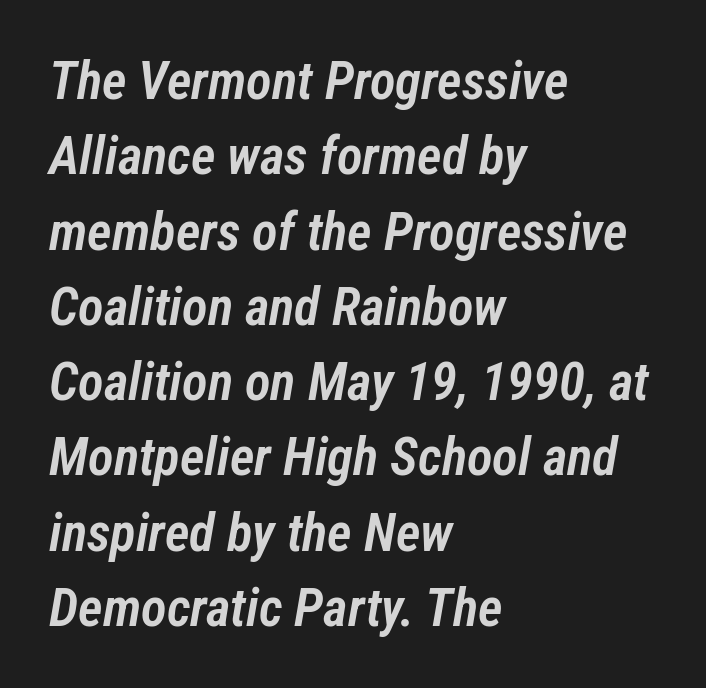
Q: Is the text bold? A: Semi-bold.
Q: Is the text italic (slanted)? A: Yes, it leans right by about 12 degrees.
Q: Is the text underlined? A: No.
Q: How is the paragraph aligned? A: Left-aligned.
Q: Is the spacing between letters normal or unusually wide? A: Normal.
Q: Is the spacing between lines tight, normal or loose? A: Normal.
Q: Width (condensed, normal, or wide)? A: Condensed.
Q: Stroke contrast? A: Low.
Q: x-height? A: Medium.
Q: Monospaced? A: No.
